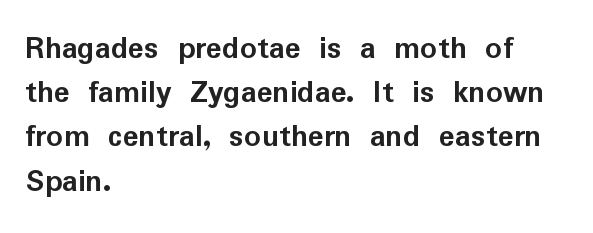
{"serif": "no", "italic": "no", "bold": "yes", "weight": "semibold", "width": "normal", "stroke_contrast": "low", "x_height": "medium", "monospaced": "no", "underline": "no", "align": "left", "line_spacing": "normal", "line_spacing_ratio": 1.34, "letter_spacing": "normal", "letter_spacing_em": 0.0, "glyph_px": 33}
